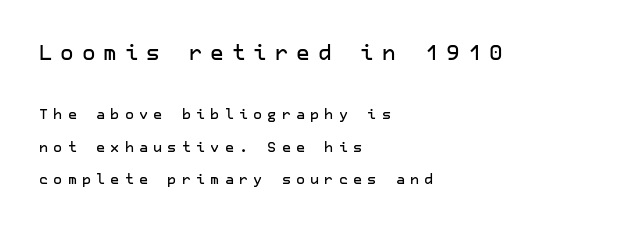
The image shows 21 px text type, upright; set left-aligned, loose line spacing (2.34x), unusually wide letter spacing (+0.37 em), not underlined; the first (top) block is 1.5x larger.
